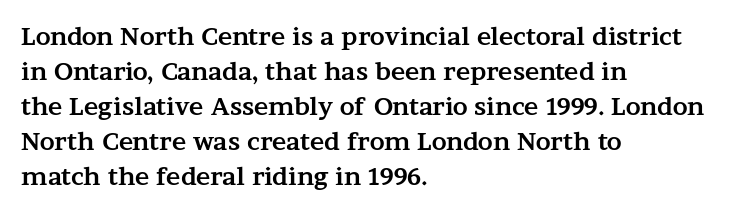
A classic flush-left, rag-right setting is used for this passage. The strokes are fattened all the way to bold. Plain, unruled lines of type. Tracking value appears to be zero — textbook default spacing.
